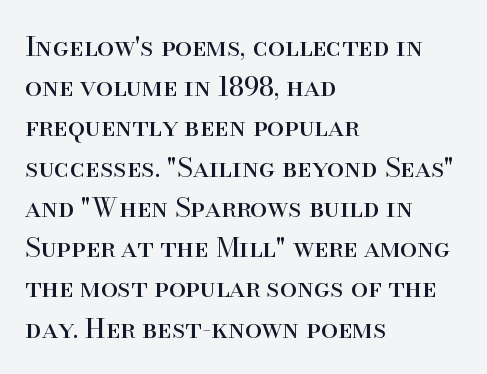
{"italic": "no", "bold": "no", "underline": "no", "align": "left", "line_spacing": "normal", "line_spacing_ratio": 1.49, "letter_spacing": "normal", "letter_spacing_em": 0.0, "glyph_px": 27}
